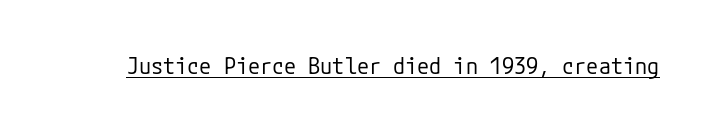
The image shows 22 px text type, upright; set normal letter spacing, underlined.
